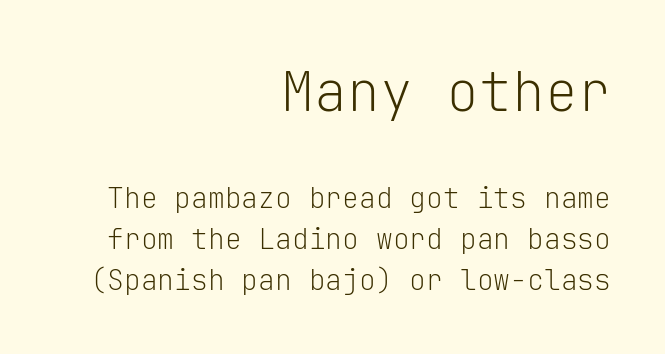
Q: Is the text bold? A: No.
Q: Is the text italic (slanted)? A: No, it is upright.
Q: Is the typeface a serif or a sans-serif typeface? A: Sans-serif.
Q: Is the text underlined? A: No.
Q: How is the paragraph aligned? A: Right-aligned.
Q: Is the spacing between letters normal or unusually wide? A: Normal.
Q: Is the spacing between lines tight, normal or loose? A: Normal.
Q: Which block of text is set in a larger size, the first (top) or the second (bottom)? A: The first (top) one.
Q: Width (condensed, normal, or wide)? A: Normal.
Q: Stroke contrast? A: Low.
Q: x-height? A: Medium.
Q: Monospaced? A: Yes.
